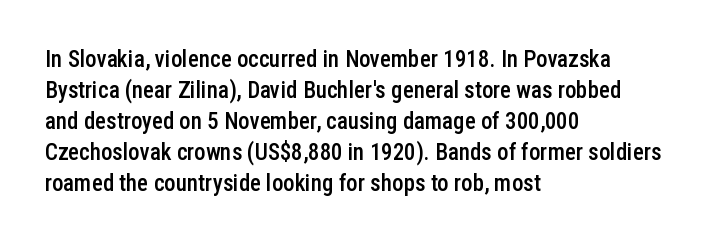
{"italic": "no", "bold": "semi", "underline": "no", "align": "left", "line_spacing": "normal", "line_spacing_ratio": 1.35, "letter_spacing": "normal", "letter_spacing_em": 0.0, "glyph_px": 23}
